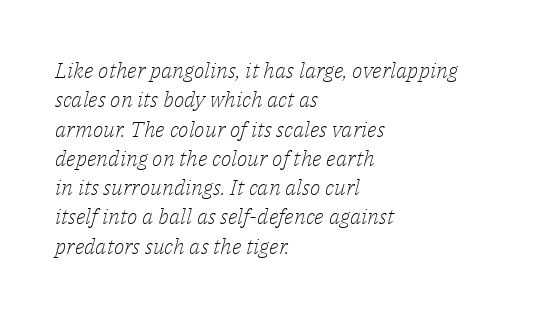
{"italic": "yes", "lean": "right", "slant_degrees": 14, "bold": "no", "underline": "no", "align": "left", "line_spacing": "normal", "line_spacing_ratio": 1.33, "letter_spacing": "normal", "letter_spacing_em": 0.0, "glyph_px": 22}
